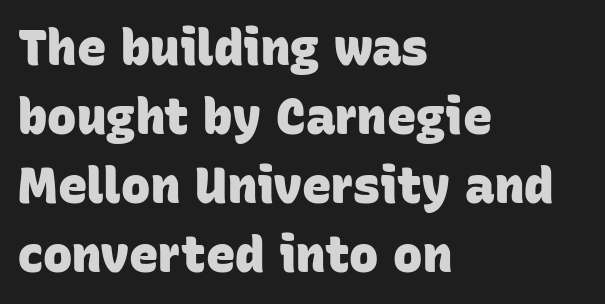
The image shows 49 px heavy sans-serif type; set left-aligned, normal line spacing (1.41x), normal letter spacing, not underlined; low stroke contrast and a large x-height.
